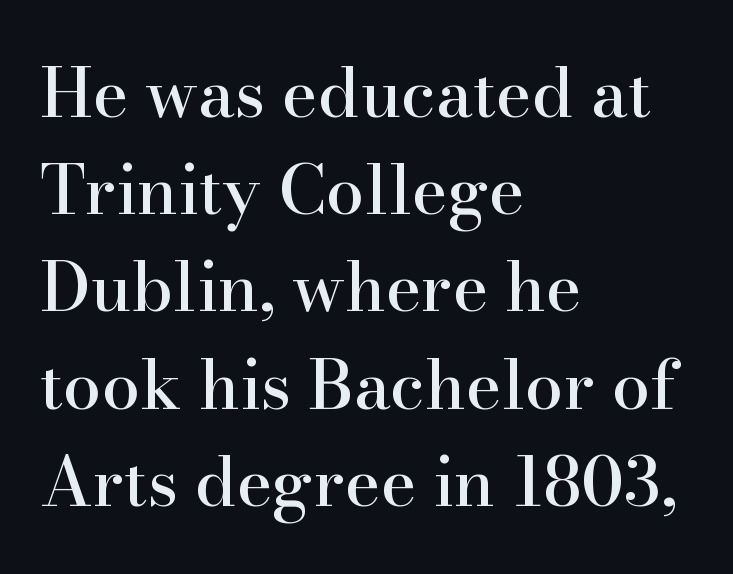
Q: Is the text italic (slanted)? A: No, it is upright.
Q: Is the typeface a serif or a sans-serif typeface? A: Serif.
Q: Is the text underlined? A: No.
Q: How is the paragraph aligned? A: Left-aligned.
Q: Is the spacing between letters normal or unusually wide? A: Normal.
Q: Is the spacing between lines tight, normal or loose? A: Normal.
Q: Width (condensed, normal, or wide)? A: Normal.
Q: Stroke contrast? A: High.
Q: x-height? A: Small.
Q: Monospaced? A: No.
